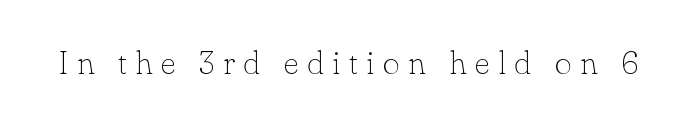
{"serif": "yes", "italic": "no", "bold": "no", "weight": "thin", "width": "normal", "stroke_contrast": "low", "x_height": "small", "monospaced": "no", "underline": "no", "letter_spacing": "wide", "letter_spacing_em": 0.25, "glyph_px": 33}
